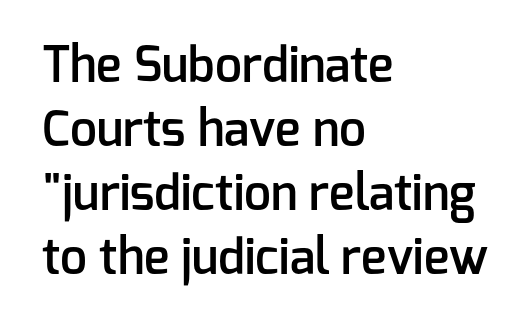
Alignment: flush left. The space beneath each line is pristine and unruled. Note the varied advance widths — an 'i' is clearly narrower than an 'm'. Students, observe: this is what conventionally led text looks like. Students, note that the glyphs here touch the page at normal intervals.
